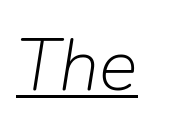
The image shows 73 px light type, italic (leaning right); set normal letter spacing, underlined; low stroke contrast and a medium x-height.
